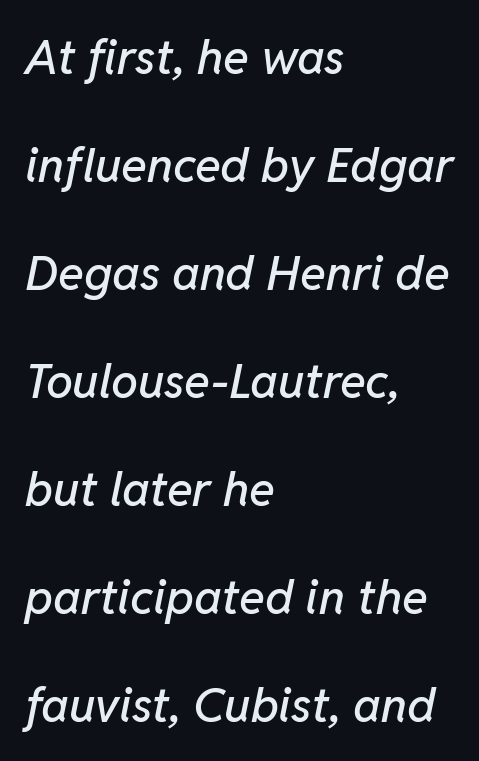
{"italic": "yes", "lean": "right", "slant_degrees": 11, "width": "normal", "stroke_contrast": "low", "x_height": "medium", "monospaced": "no", "underline": "no", "align": "left", "line_spacing": "loose", "line_spacing_ratio": 2.25, "letter_spacing": "normal", "letter_spacing_em": 0.0, "glyph_px": 48}
